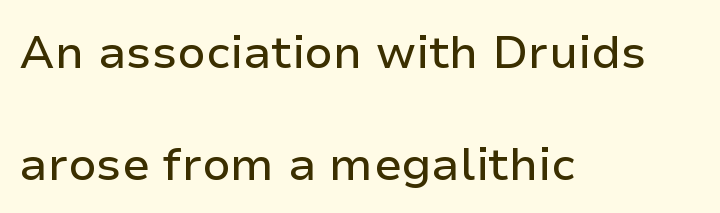
The image shows 46 px sans-serif type, upright; set left-aligned, loose line spacing (2.43x), normal letter spacing, not underlined; low stroke contrast and a medium x-height.
